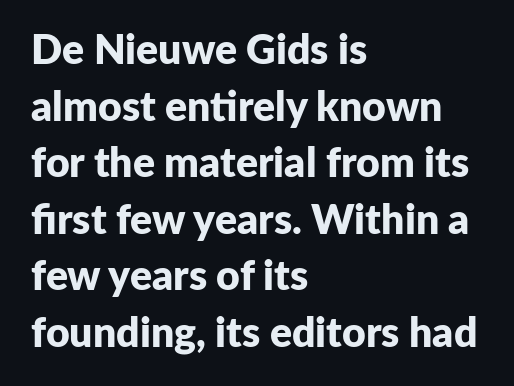
Spacing between characters is what you'd get straight out of the box. Glance below the letters and you will spot only blank space. This sample uses an upright cut, with every glyph sitting square on the baseline. The glyphs have the mass of a bold cut.
